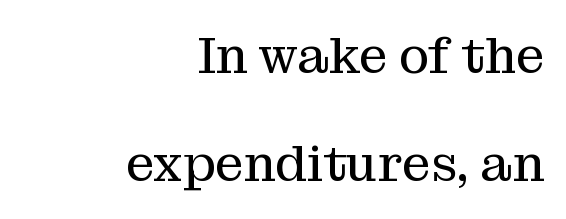
Q: Is the text bold? A: No.
Q: Is the text italic (slanted)? A: No, it is upright.
Q: Is the typeface a serif or a sans-serif typeface? A: Serif.
Q: Is the text underlined? A: No.
Q: How is the paragraph aligned? A: Right-aligned.
Q: Is the spacing between letters normal or unusually wide? A: Normal.
Q: Is the spacing between lines tight, normal or loose? A: Loose.
Q: Width (condensed, normal, or wide)? A: Normal.
Q: Stroke contrast? A: Medium.
Q: x-height? A: Medium.
Q: Monospaced? A: No.
